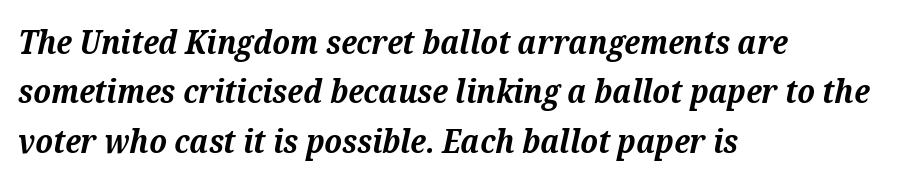
{"serif": "yes", "italic": "yes", "lean": "right", "slant_degrees": 12, "bold": "yes", "weight": "bold", "width": "normal", "stroke_contrast": "medium", "x_height": "medium", "monospaced": "no", "underline": "no", "align": "left", "line_spacing": "normal", "line_spacing_ratio": 1.5, "letter_spacing": "normal", "letter_spacing_em": 0.0, "glyph_px": 33}
